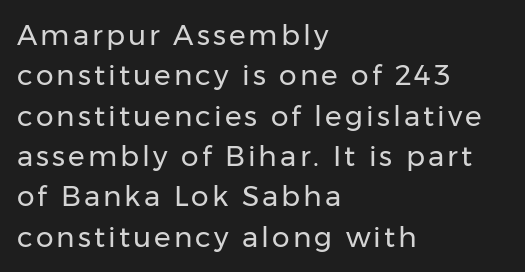
Character widths vary here, with narrow letters taking less room than wide ones. The letters stand upright; this is a roman face. Font category for this specimen: sans-serif. The specimen omits any rule beneath the text block's lines. Rows of type keep a routine distance in the vertical direction.
